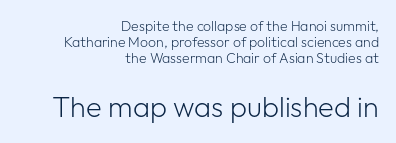
Q: Is the text bold? A: No.
Q: Is the text italic (slanted)? A: No, it is upright.
Q: Is the typeface a serif or a sans-serif typeface? A: Sans-serif.
Q: Is the text underlined? A: No.
Q: How is the paragraph aligned? A: Right-aligned.
Q: Is the spacing between letters normal or unusually wide? A: Normal.
Q: Is the spacing between lines tight, normal or loose? A: Tight.
Q: Which block of text is set in a larger size, the first (top) or the second (bottom)? A: The second (bottom) one.
Q: Width (condensed, normal, or wide)? A: Normal.
Q: Stroke contrast? A: Low.
Q: x-height? A: Medium.
Q: Monospaced? A: No.
